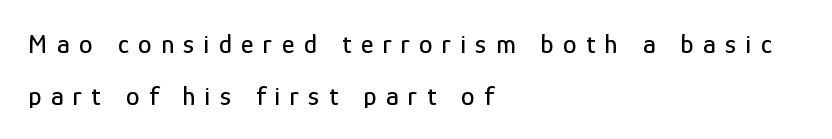
Q: Is the text italic (slanted)? A: No, it is upright.
Q: Is the text underlined? A: No.
Q: How is the paragraph aligned? A: Left-aligned.
Q: Is the spacing between letters normal or unusually wide? A: Unusually wide.
Q: Is the spacing between lines tight, normal or loose? A: Loose.
